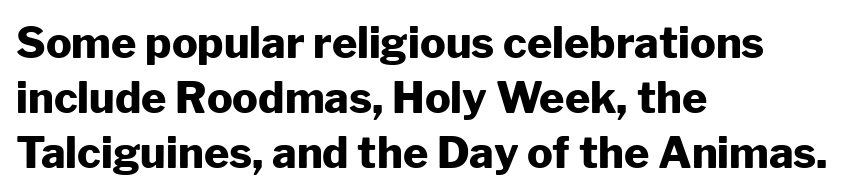
Q: Is the text bold? A: Yes.
Q: Is the text italic (slanted)? A: No, it is upright.
Q: Is the typeface a serif or a sans-serif typeface? A: Sans-serif.
Q: Is the text underlined? A: No.
Q: How is the paragraph aligned? A: Left-aligned.
Q: Is the spacing between letters normal or unusually wide? A: Normal.
Q: Is the spacing between lines tight, normal or loose? A: Normal.
Q: Width (condensed, normal, or wide)? A: Normal.
Q: Stroke contrast? A: Low.
Q: x-height? A: Medium.
Q: Monospaced? A: No.
